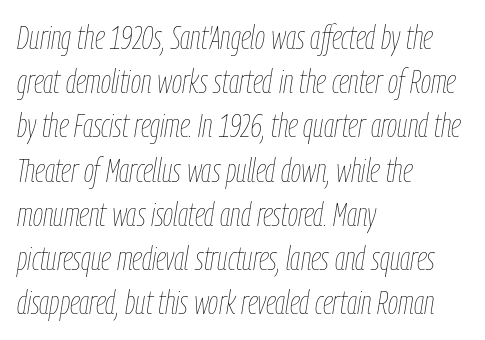
The image shows 33 px thin, condensed type, italic (leaning right); set left-aligned, normal line spacing (1.34x), normal letter spacing, not underlined; low stroke contrast and a medium x-height.
